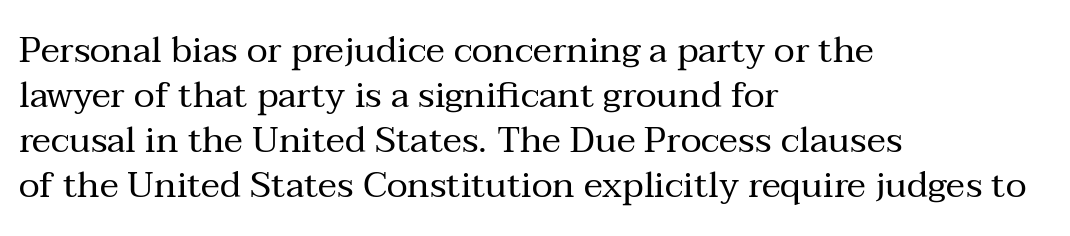
Left-aligned paragraph, ragged on the right. The face used here is proportionally spaced, like ordinary book or web type. Nothing unusual about the tracking: characters are spaced as the font intends. Unlike a clean sans, this face finishes its strokes with serifs. No word sits above an underline. The face looks like a standard text weight, possibly lighter.
